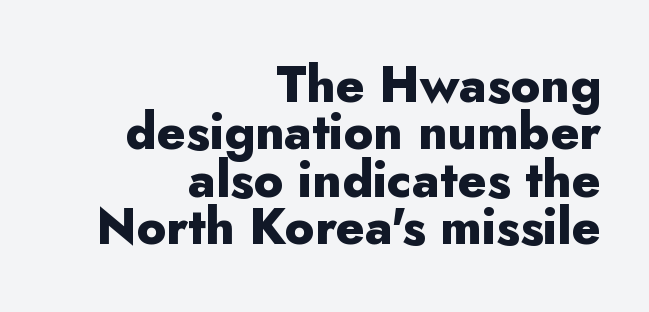
The image shows 50 px heavy sans-serif type, upright; set right-aligned, tight line spacing (0.95x), normal letter spacing, not underlined; low stroke contrast and a small x-height.
